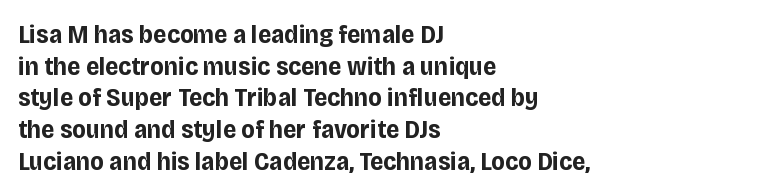
I'd describe the lettering as bold — thick and assertive. Words appear dense and cohesive because spacing is normal. Reading down the block, your eye returns to a fixed left position each line. The lettering holds an erect, upright posture throughout. Descender tails drop into unmarked territory.
